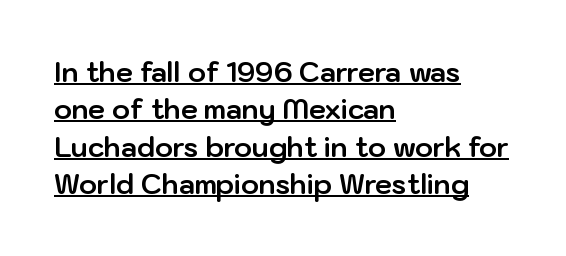
In designer terms, the underline attribute is active on this setting. The paragraph shown leans on its left margin. Spacing between characters is what you'd get straight out of the box. This is heavy type, rendered in bold. Ascenders rise straight up at ninety degrees. Regarding leading, the lines here are spaced in the standard way.
